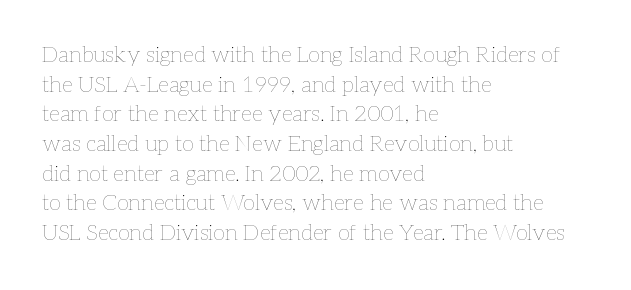
Unmarked baselines from the first word to the last. The designer left line spacing at the default. The rendering anchors every line to the left-hand side. The gaps between neighbouring characters are ordinary and unremarkable. The type sits square on the baseline with zero lean.
